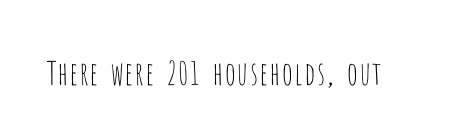
Q: Is the text bold? A: No.
Q: Is the text italic (slanted)? A: No, it is upright.
Q: Is the typeface a serif or a sans-serif typeface? A: Sans-serif.
Q: Is the text underlined? A: No.
Q: Is the spacing between letters normal or unusually wide? A: Normal.
Q: Width (condensed, normal, or wide)? A: Condensed.
Q: Stroke contrast? A: Low.
Q: x-height? A: Large.
Q: Monospaced? A: No.
